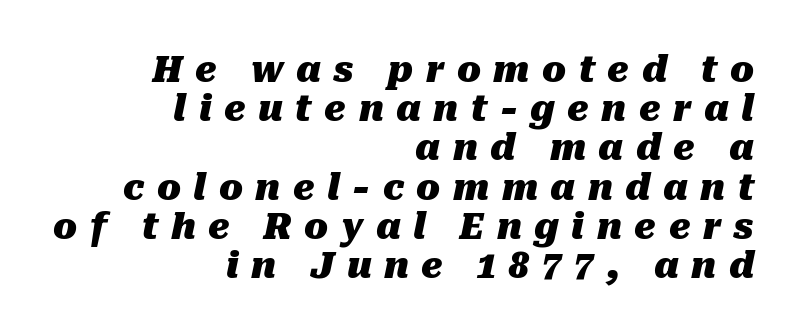
Q: Is the text bold? A: Yes.
Q: Is the text italic (slanted)? A: Yes, it leans right by about 10 degrees.
Q: Is the text underlined? A: No.
Q: How is the paragraph aligned? A: Right-aligned.
Q: Is the spacing between letters normal or unusually wide? A: Unusually wide.
Q: Is the spacing between lines tight, normal or loose? A: Tight.
Q: Width (condensed, normal, or wide)? A: Normal.
Q: Stroke contrast? A: Medium.
Q: x-height? A: Medium.
Q: Monospaced? A: No.
